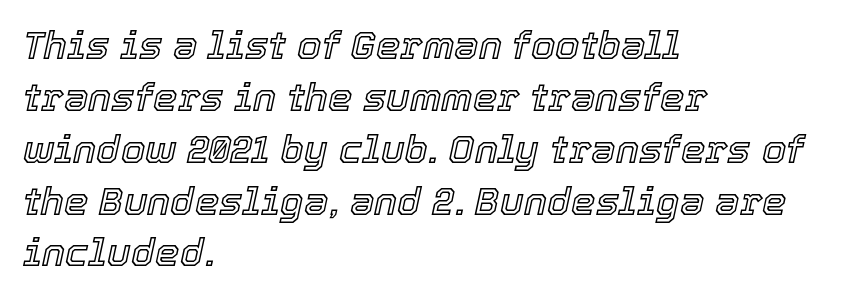
Q: Is the text italic (slanted)? A: Yes, it leans right by about 12 degrees.
Q: Is the text underlined? A: No.
Q: How is the paragraph aligned? A: Left-aligned.
Q: Is the spacing between letters normal or unusually wide? A: Normal.
Q: Is the spacing between lines tight, normal or loose? A: Normal.
Q: Width (condensed, normal, or wide)? A: Normal.
Q: x-height? A: Medium.
Q: Monospaced? A: No.
